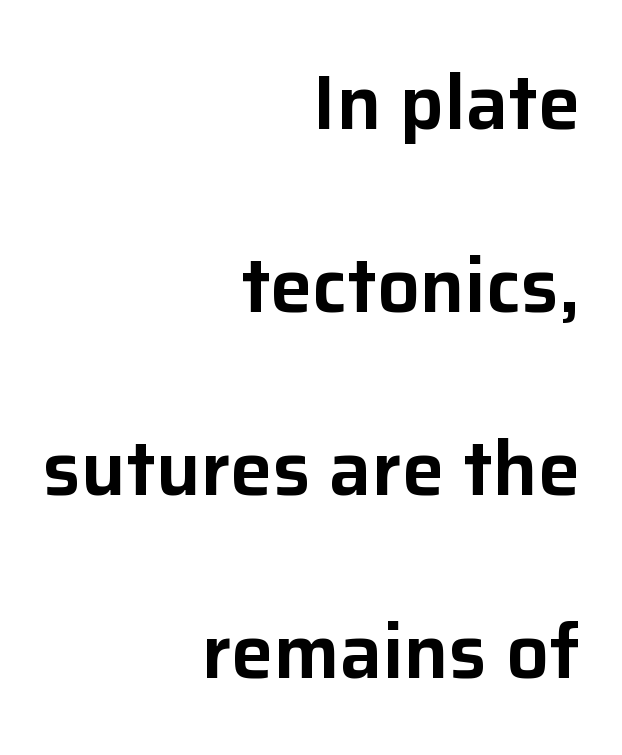
The string is rendered with underlining switched off. Line ends are locked; line starts wander. Note the varied advance widths — an 'i' is clearly narrower than an 'm'. Posture: straight, roman, zero tilt.
